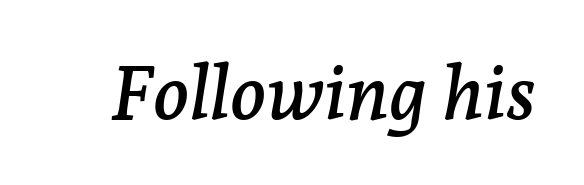
{"serif": "yes", "italic": "yes", "lean": "right", "slant_degrees": 7, "width": "normal", "stroke_contrast": "low", "x_height": "medium", "monospaced": "no", "underline": "no", "letter_spacing": "normal", "letter_spacing_em": 0.0, "glyph_px": 75}
